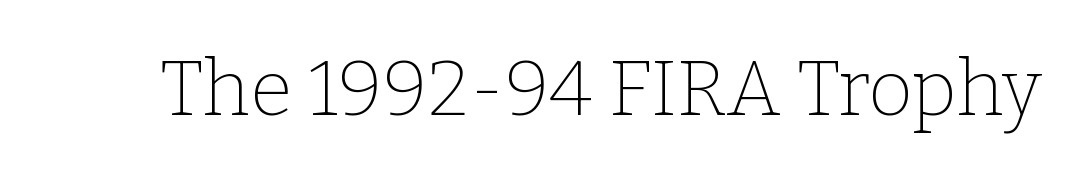
The image shows 77 px thin serif type, upright; set normal letter spacing, not underlined; low stroke contrast and a medium x-height.
